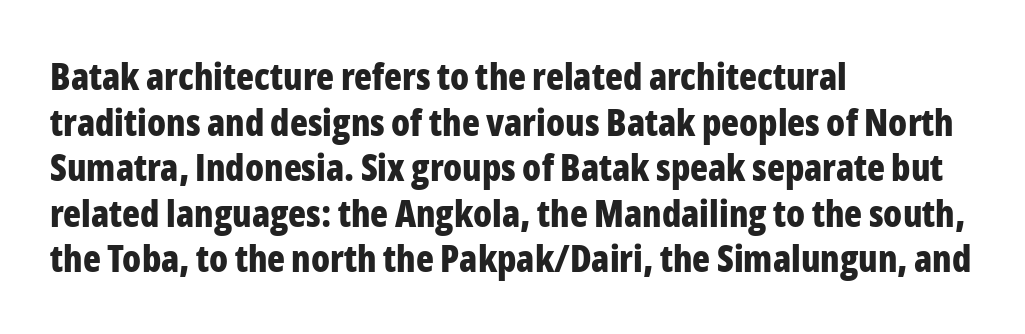
Has an underline been added? It has not. The specimen reads as upright at a glance. Notice how the passage keeps a crisp vertical edge on the left only. The strokes are fattened all the way to bold.
